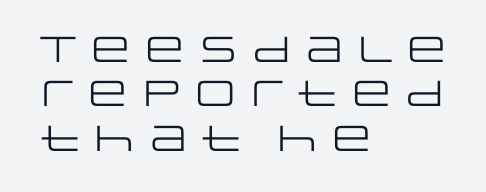
Does the type have serifs? No, each stem ends abruptly. The lines are quadded left. The face used here is rendered with its standard letterfit. No word sits above an underline. The letters look calm and open, with moderate or lighter stems. Vertical strokes here are truly vertical.
